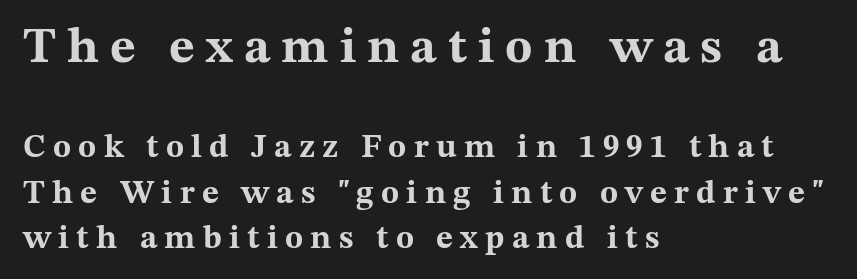
The image shows 50 px bold, wide serif type, upright; set left-aligned, normal line spacing (1.37x), unusually wide letter spacing (+0.22 em), not underlined; the first (top) block is 1.52x larger; medium stroke contrast and a medium x-height.
